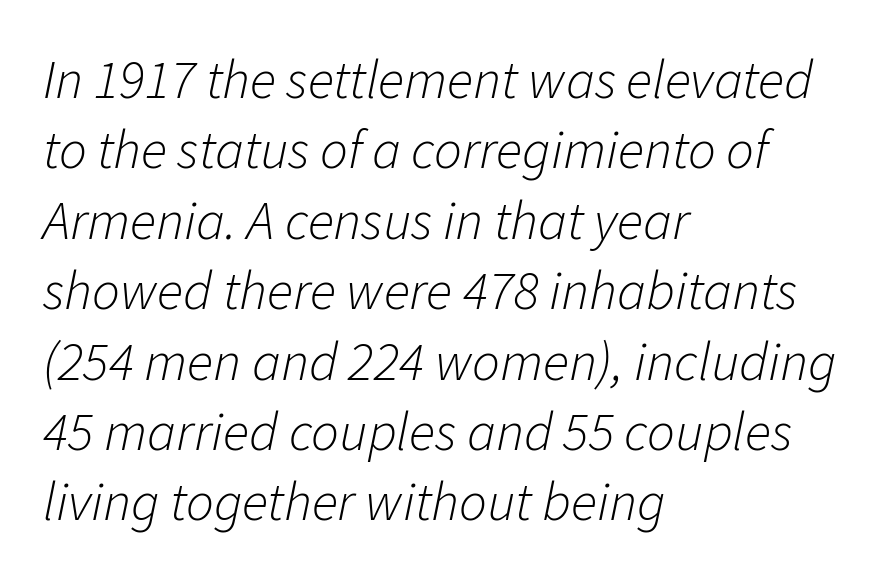
The glyphs are unaccompanied by any horizontal stroke below them. The rag falls on the right side of this text block. The passage shown leans; its letterforms are oblique. Between one letter and the next there's only the usual sliver of space. The rendering uses natural spacing where letterforms have individual widths. Vertically, the passage feels balanced, rows spaced as you'd expect.
